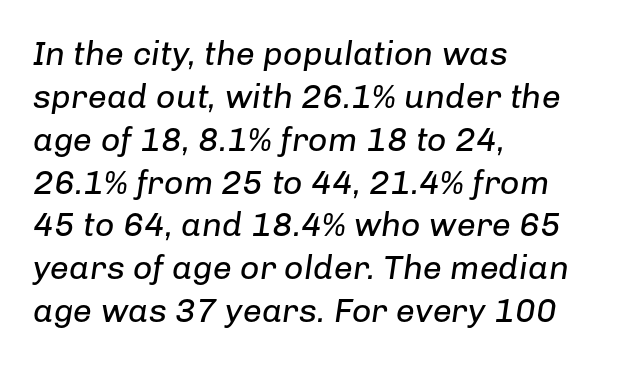
Q: Is the text bold? A: No.
Q: Is the text italic (slanted)? A: Yes, it leans right by about 8 degrees.
Q: Is the text underlined? A: No.
Q: How is the paragraph aligned? A: Left-aligned.
Q: Is the spacing between letters normal or unusually wide? A: Normal.
Q: Is the spacing between lines tight, normal or loose? A: Normal.
Q: Width (condensed, normal, or wide)? A: Normal.
Q: Stroke contrast? A: Low.
Q: x-height? A: Medium.
Q: Monospaced? A: No.
